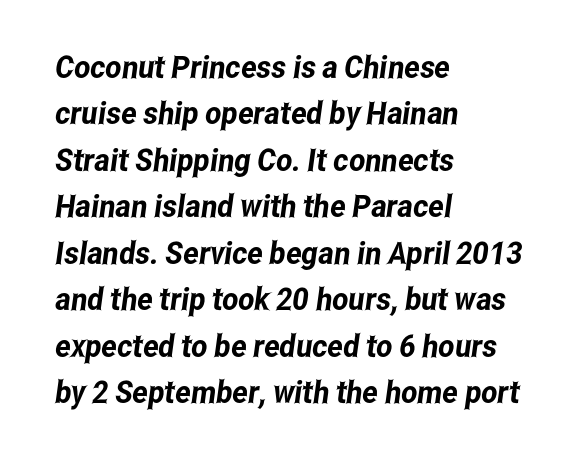
{"serif": "no", "width": "condensed", "stroke_contrast": "low", "x_height": "medium", "monospaced": "no", "underline": "no", "align": "left", "line_spacing": "normal", "line_spacing_ratio": 1.5, "letter_spacing": "normal", "letter_spacing_em": 0.0, "glyph_px": 31}
